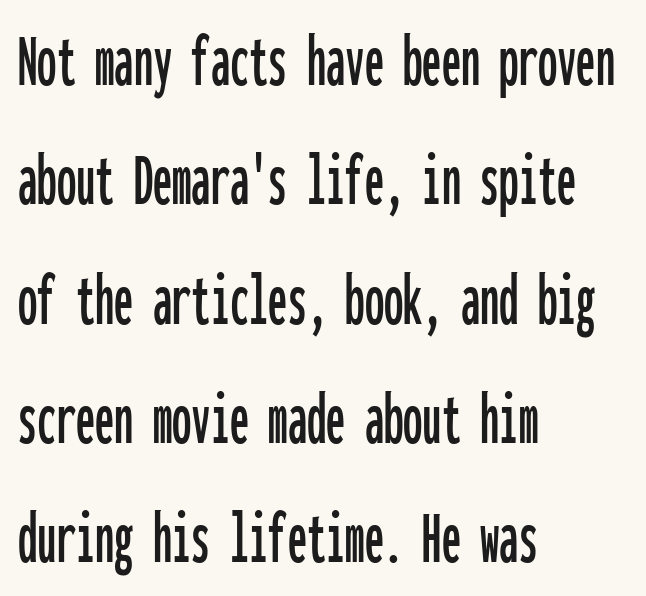
Whoever set this chose a conventional vertical rhythm. Ascenders rise straight up at ninety degrees. A bare baseline throughout the passage. The horizontal fit of the characters is conventional and even.
